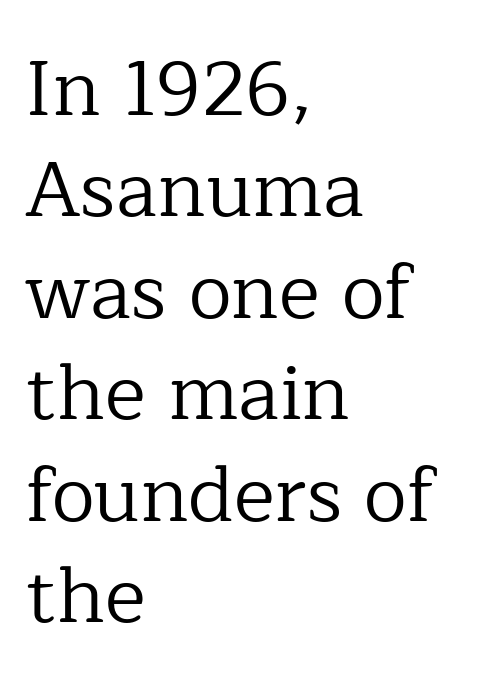
These lines are set flush left with a ragged right edge. Stroke mass is kept to a normal reading level or below. In terms of leading, this rendering sits right in the middle. You could call the tracking neutral — neither tight nor loose. Notice how the stems are strictly vertical — no italics here. The words here are not underlined.
